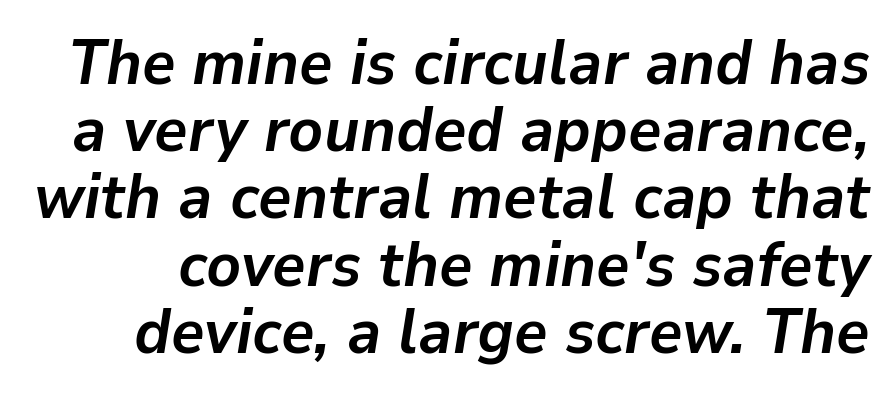
Is this a fixed-width face? No — the glyphs have proportional, varying widths. The passage shown has conventional tracking throughout. Notice how thick the strokes are: this is what a full bold looks like. Any mark beneath the type? The region is blank. The lines are packed closely together with very little leading. Emphasis-style slanted type is in use.
